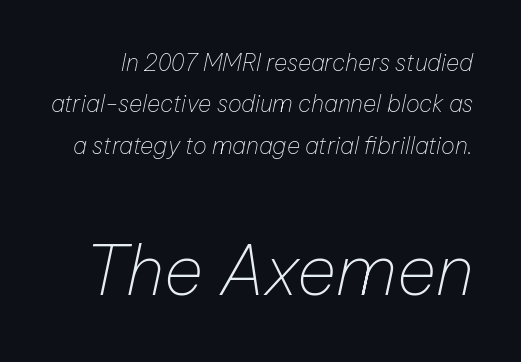
{"italic": "yes", "lean": "right", "slant_degrees": 12, "bold": "no", "weight": "thin", "width": "normal", "stroke_contrast": "low", "x_height": "medium", "monospaced": "no", "underline": "no", "line_spacing_ratio": 1.8, "letter_spacing": "normal", "letter_spacing_em": 0.0, "larger_block": "second", "size_ratio": 2.96, "glyph_px": 68}
